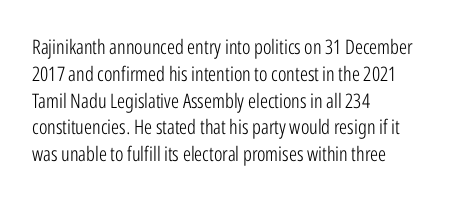
{"italic": "no", "bold": "no", "underline": "no", "align": "left", "line_spacing": "normal", "line_spacing_ratio": 1.34, "letter_spacing": "normal", "letter_spacing_em": 0.0, "glyph_px": 20}
